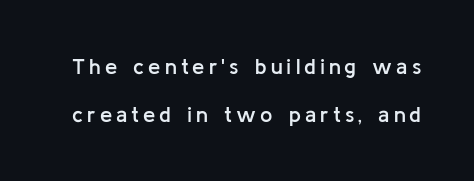
The image shows 22 px text type, upright; set loose line spacing (2.2x), not underlined.
